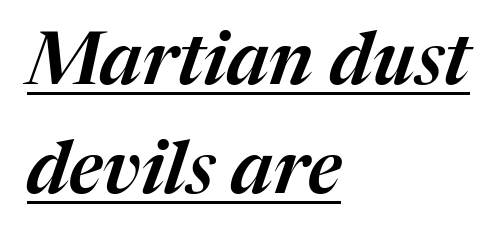
The image shows 73 px text type, italic (leaning right); set left-aligned, normal line spacing (1.49x), normal letter spacing, underlined; medium stroke contrast and a medium x-height.
